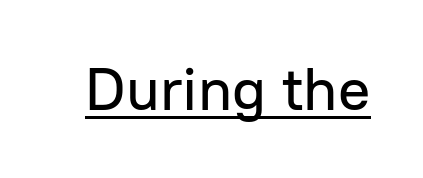
Q: Is the text italic (slanted)? A: No, it is upright.
Q: Is the typeface a serif or a sans-serif typeface? A: Sans-serif.
Q: Is the text underlined? A: Yes.
Q: Is the spacing between letters normal or unusually wide? A: Normal.
Q: Width (condensed, normal, or wide)? A: Normal.
Q: Stroke contrast? A: Low.
Q: x-height? A: Medium.
Q: Monospaced? A: No.
